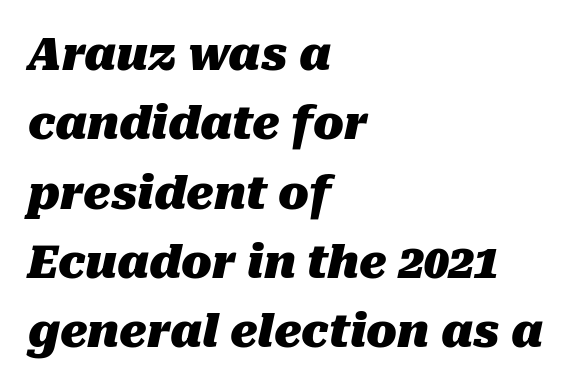
{"italic": "yes", "lean": "right", "slant_degrees": 10, "bold": "yes", "weight": "heavy", "width": "normal", "stroke_contrast": "medium", "x_height": "medium", "monospaced": "no", "underline": "no", "align": "left", "line_spacing": "normal", "line_spacing_ratio": 1.54, "letter_spacing": "normal", "letter_spacing_em": 0.0, "glyph_px": 45}
